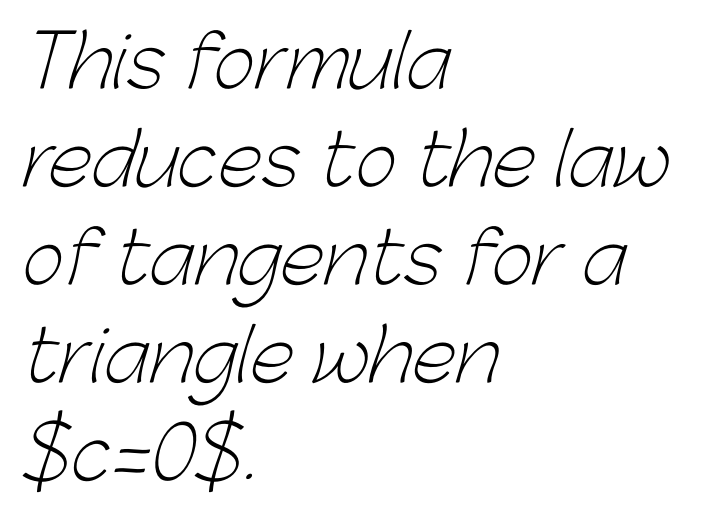
The image shows 72 px light sans-serif type; set left-aligned, normal line spacing (1.36x), normal letter spacing, not underlined; low stroke contrast and a medium x-height.
